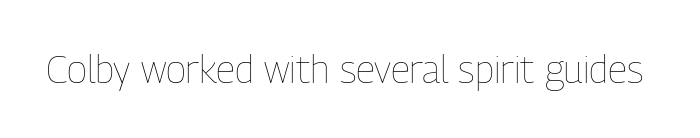
The image shows 38 px thin, condensed type, upright; set normal letter spacing, not underlined; low stroke contrast and a medium x-height.
